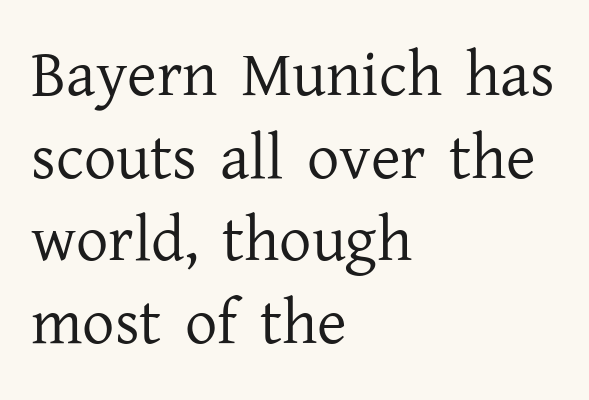
Letterform terminals end in serifs throughout the passage. If you measured baseline to baseline, you'd find a middling distance. Clear beneath every line of the passage. The font is comparable to plain body text, perhaps lighter. Is this a fixed-width face? No — the glyphs have proportional, varying widths.
